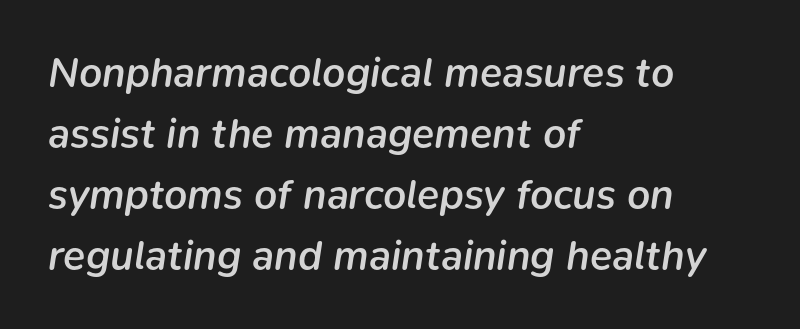
{"italic": "yes", "lean": "right", "slant_degrees": 9, "bold": "semi", "weight": "semibold", "width": "normal", "stroke_contrast": "low", "x_height": "medium", "monospaced": "no", "underline": "no", "align": "left", "line_spacing": "normal", "line_spacing_ratio": 1.49, "letter_spacing": "normal", "letter_spacing_em": 0.0, "glyph_px": 41}
